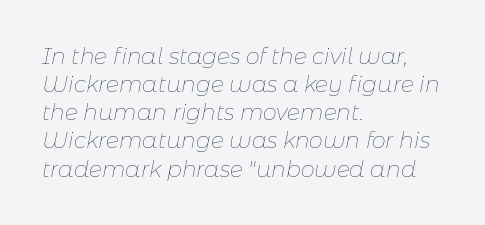
The whole block is typeset with a tilt. Glance below the letters and you will spot only blank space. Short note: letters normally spaced. Summary of vertical rhythm: regular, with standard interline spacing. Stems here are at most as thick as an everyday book face. The paragraph shown leans on its left margin.
